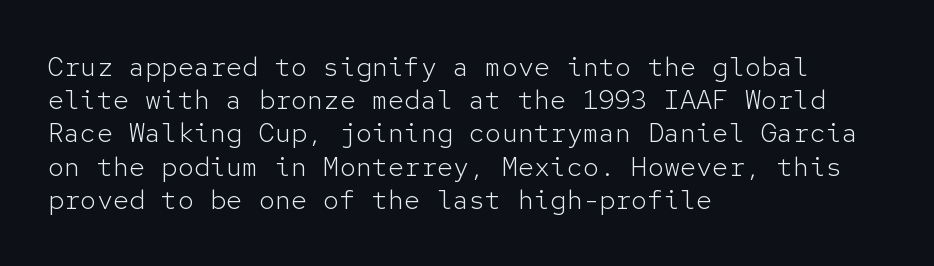
Q: Is the text bold? A: No.
Q: Is the text italic (slanted)? A: No, it is upright.
Q: Is the text underlined? A: No.
Q: How is the paragraph aligned? A: Left-aligned.
Q: Is the spacing between letters normal or unusually wide? A: Normal.
